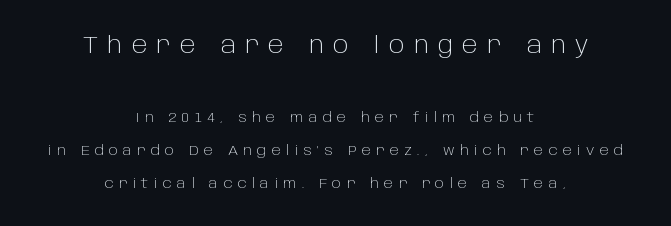
Q: Is the text bold? A: No.
Q: Is the text italic (slanted)? A: No, it is upright.
Q: Is the text underlined? A: No.
Q: How is the paragraph aligned? A: Centered.
Q: Is the spacing between letters normal or unusually wide? A: Unusually wide.
Q: Is the spacing between lines tight, normal or loose? A: Loose.
Q: Which block of text is set in a larger size, the first (top) or the second (bottom)? A: The first (top) one.
